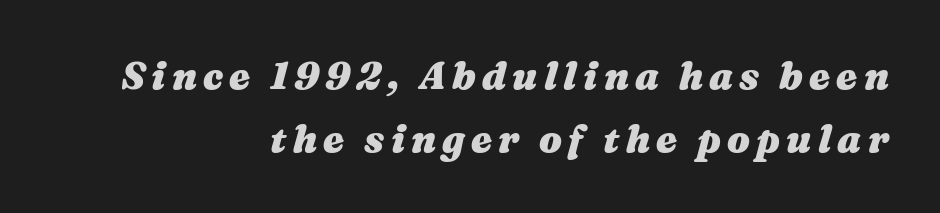
The image shows 38 px heavy, wide type, italic (leaning right); set right-aligned, normal line spacing (1.65x), not underlined; medium stroke contrast and a medium x-height.
